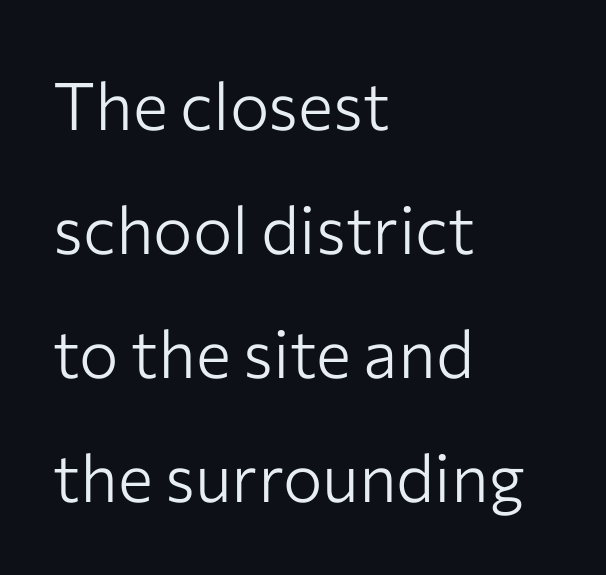
The image shows 66 px light sans-serif type, upright; set left-aligned, line spacing 1.88x, normal letter spacing, not underlined; low stroke contrast and a medium x-height.
